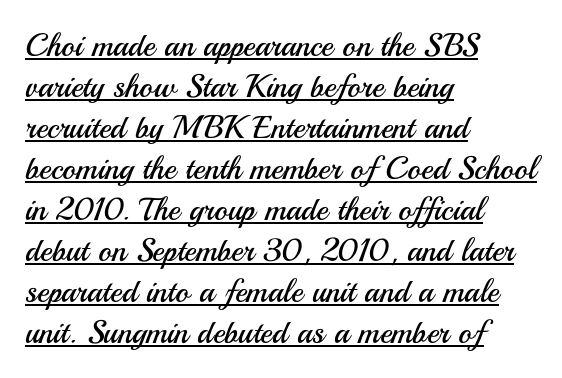
The lines are quadded left. Look at the bottom of the vertical strokes: they stop flat, with no serifs. Does extra space separate the letters? No, they use regular spacing. The rendering uses natural spacing where letterforms have individual widths. Horizontal bands of white between lines are of average thickness.
